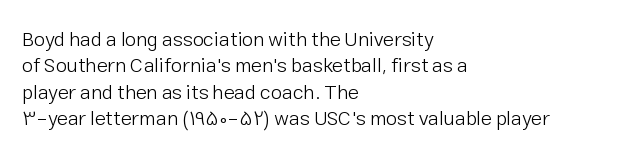
Characters remain perfectly vertical along every line. Rows of type keep a routine distance in the vertical direction. The face looks like a standard text weight, possibly lighter. Letter spacing: default. Each row of text sits above clean, open space.
